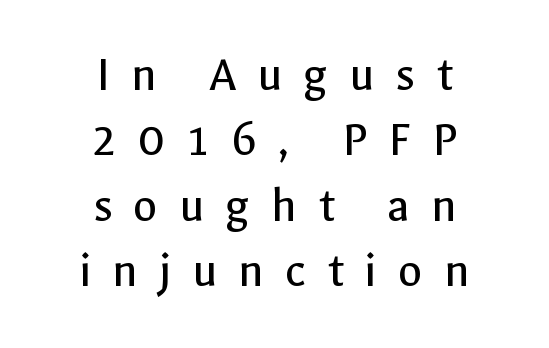
Q: Is the text bold? A: No.
Q: Is the text italic (slanted)? A: No, it is upright.
Q: Is the typeface a serif or a sans-serif typeface? A: Sans-serif.
Q: Is the text underlined? A: No.
Q: How is the paragraph aligned? A: Centered.
Q: Is the spacing between letters normal or unusually wide? A: Unusually wide.
Q: Is the spacing between lines tight, normal or loose? A: Normal.
Q: Width (condensed, normal, or wide)? A: Normal.
Q: x-height? A: Medium.
Q: Monospaced? A: No.
